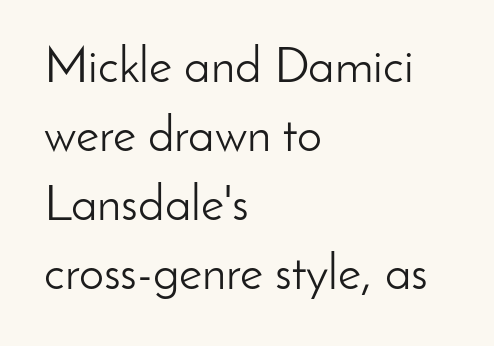
Glance below the letters and you will spot only blank space. In terms of posture, this sample is upright. Nothing unusual about the tracking: characters are spaced as the font intends. The setting favours the left margin, as ordinary paragraphs usually do. The font family rendered here belongs to the sans-serif group.
